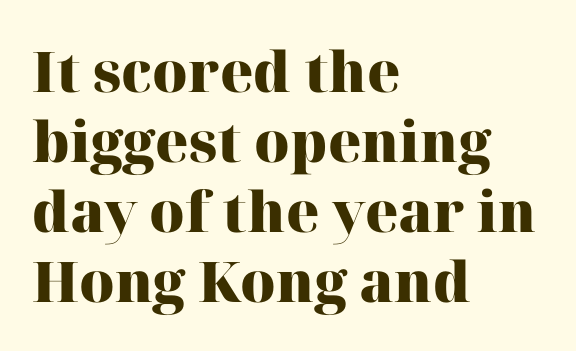
The image shows 56 px heavy serif type, upright; set left-aligned, normal line spacing (1.25x), normal letter spacing, not underlined; high stroke contrast and a medium x-height.
